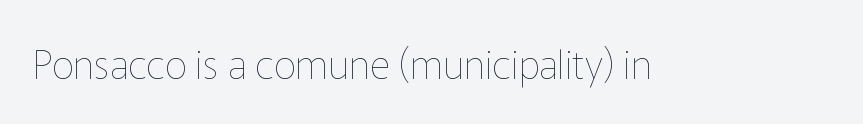
The image shows 39 px thin type, upright; set normal letter spacing, not underlined; low stroke contrast and a medium x-height.
